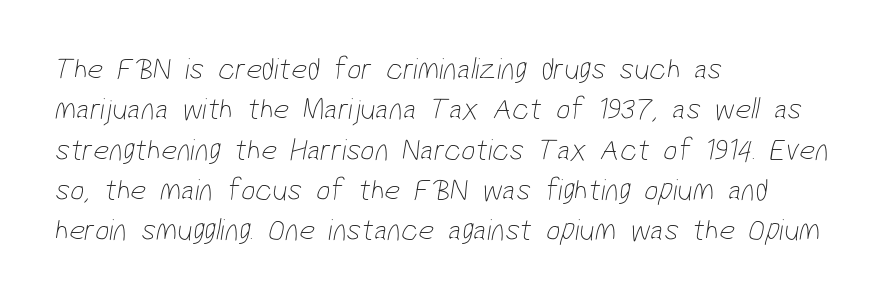
{"serif": "no", "bold": "no", "weight": "thin", "width": "condensed", "stroke_contrast": "low", "x_height": "medium", "monospaced": "no", "underline": "no", "align": "left", "line_spacing": "normal", "line_spacing_ratio": 1.3, "letter_spacing": "normal", "letter_spacing_em": 0.0, "glyph_px": 31}
